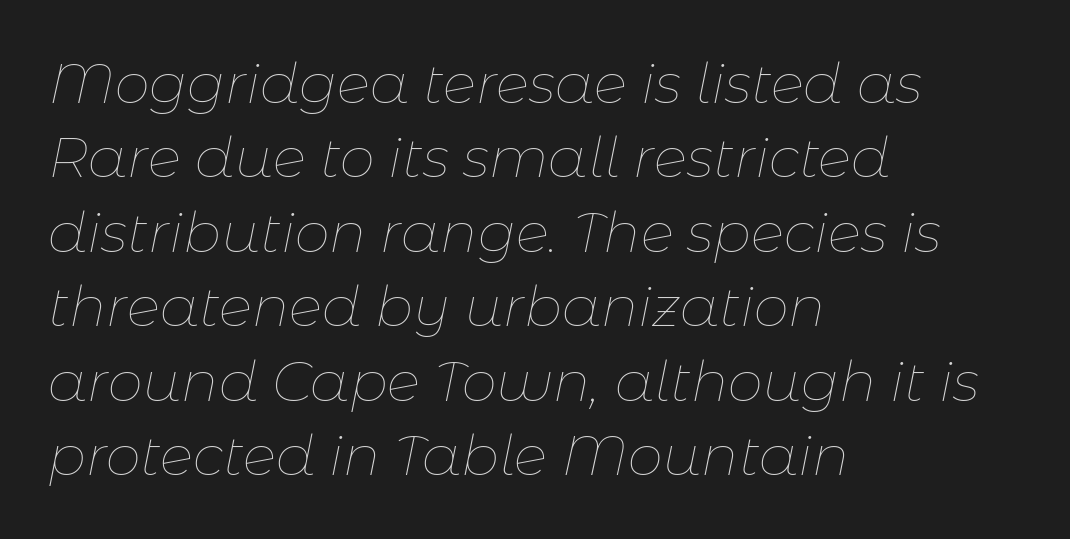
{"italic": "yes", "lean": "right", "slant_degrees": 11, "bold": "no", "weight": "thin", "width": "normal", "stroke_contrast": "low", "x_height": "medium", "monospaced": "no", "underline": "no", "align": "left", "line_spacing": "normal", "line_spacing_ratio": 1.33, "letter_spacing": "normal", "letter_spacing_em": 0.0, "glyph_px": 56}
